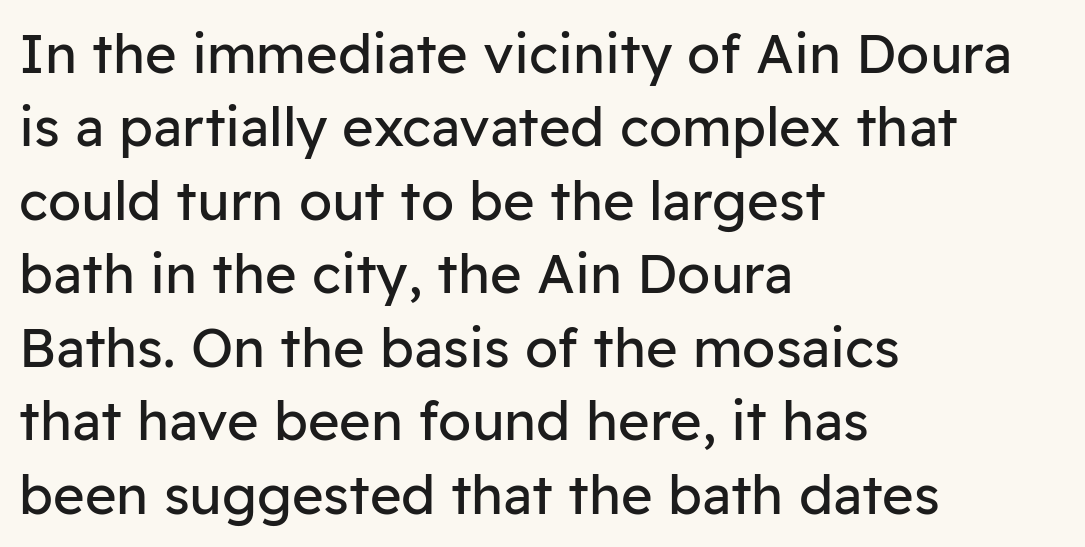
The image shows 54 px regular-weight sans-serif type, upright; set left-aligned, normal line spacing (1.36x), normal letter spacing, not underlined; low stroke contrast and a medium x-height.
